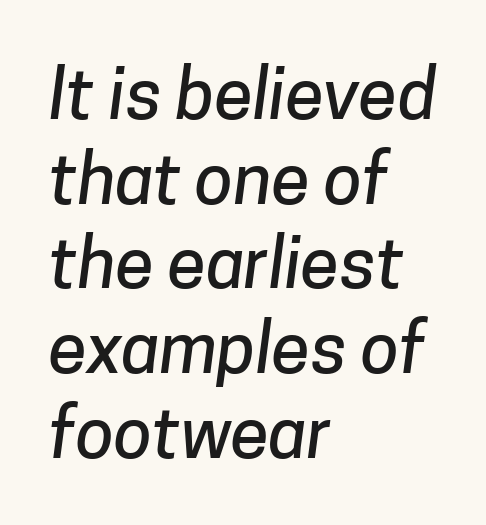
The image shows 70 px sans-serif type; set left-aligned, line spacing 1.21x, normal letter spacing, not underlined; low stroke contrast and a medium x-height.
